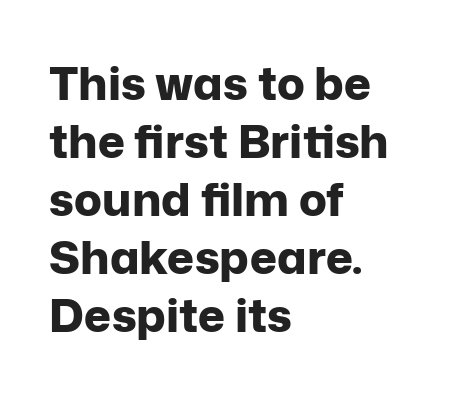
These lines carry a lot of weight — the face is fully bold. Between one letter and the next there's only the usual sliver of space. You could not count columns in this text — the font is proportionally spaced. Which margin do the lines hug? The left one — the right edge is uneven. These lines were composed using upright roman letters.
